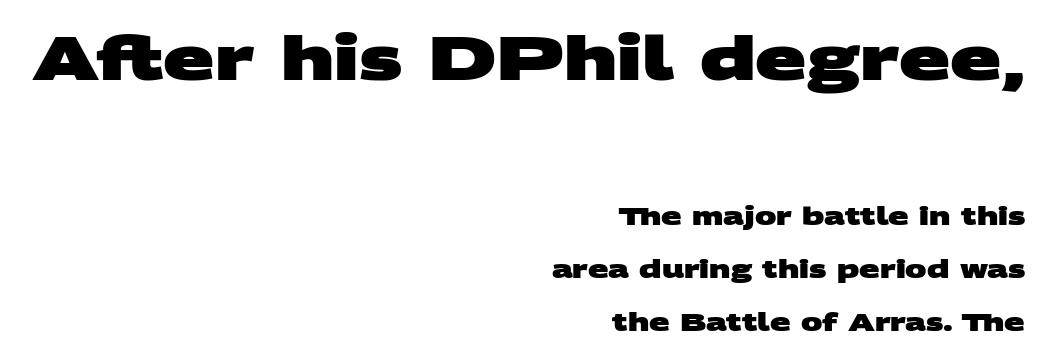
The face used here is rendered with its standard letterfit. Vertical spacing — loose. This rendering uses right alignment, leaving the left contour irregular. The space beneath each line is pristine and unruled. The face used here is proportionally spaced, like ordinary book or web type.
